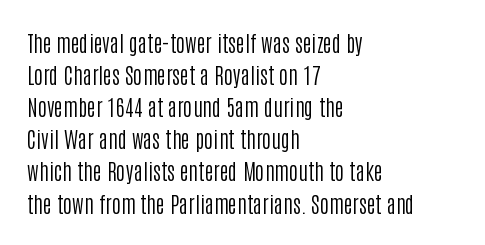
Weight: in the light-to-regular range. These lines keep a tight, regular rhythm from letter to letter. Any mark beneath the type? The region is blank. Left-aligned paragraph, ragged on the right. If you drew a line through each stem, it would be perfectly vertical. Honestly, the row spacing looks completely unremarkable.
